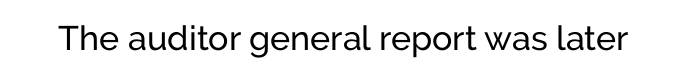
{"serif": "no", "italic": "no", "bold": "no", "weight": "regular", "width": "normal", "stroke_contrast": "low", "x_height": "medium", "monospaced": "no", "underline": "no", "letter_spacing": "normal", "letter_spacing_em": 0.0, "glyph_px": 34}
